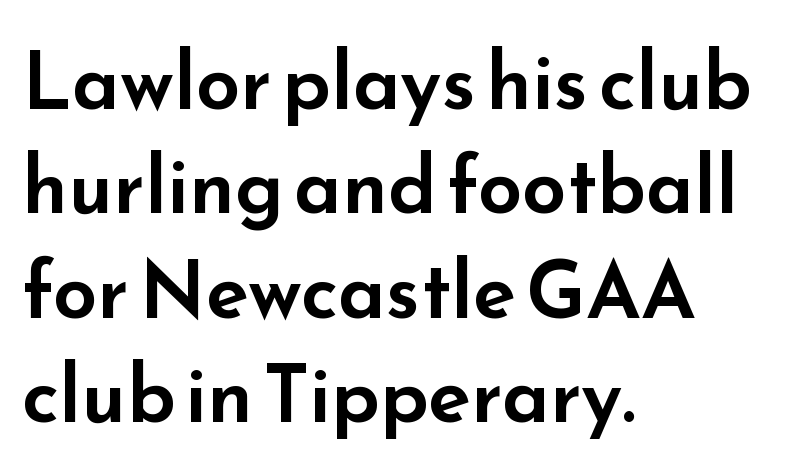
Nobody drew a line under any word here. Serifs: no, the terminals of the letterforms are clean. Proportional: the letters do not fall into vertical columns. Casual observation: everything's shoved over to the left. Spacing between characters is what you'd get straight out of the box. The letters stand straight up with perfectly vertical stems.
